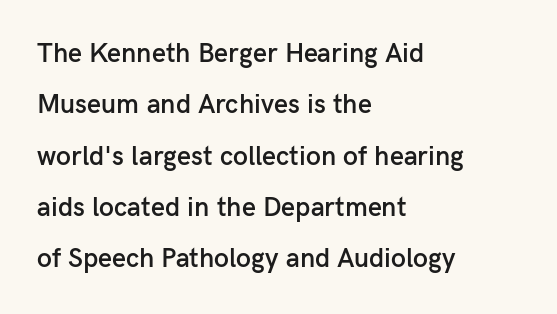
Rows of type keep a wide berth in the vertical direction. A student would call this left alignment; a typographer would say flush left, rag right. Here the glyphs are tracked normally, forming tight word shapes. Descender tails drop into unmarked territory.
